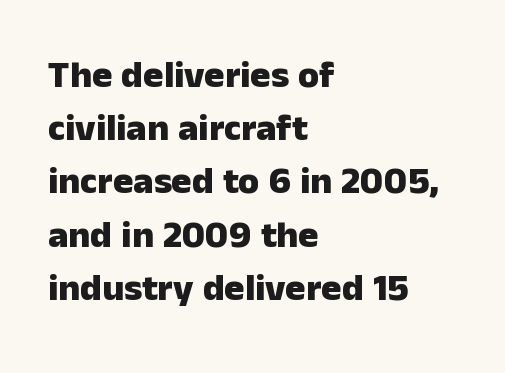
The image shows 38 px heavy sans-serif type, upright; set left-aligned, normal line spacing (1.4x), normal letter spacing, not underlined; low stroke contrast and a medium x-height.
